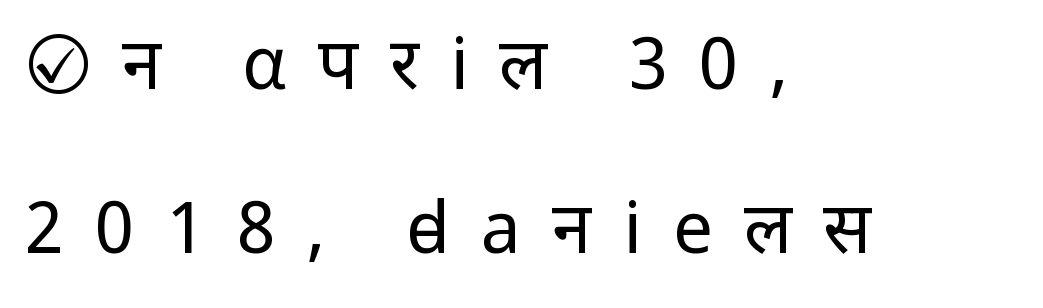
The paragraph shown leans on its left margin. Baseline-to-baseline distance is far greater than the letter height. These lines were composed using upright roman letters. The face used here is a sans, in the tradition of grotesques and geometrics. Underlining? Definitely not there.
